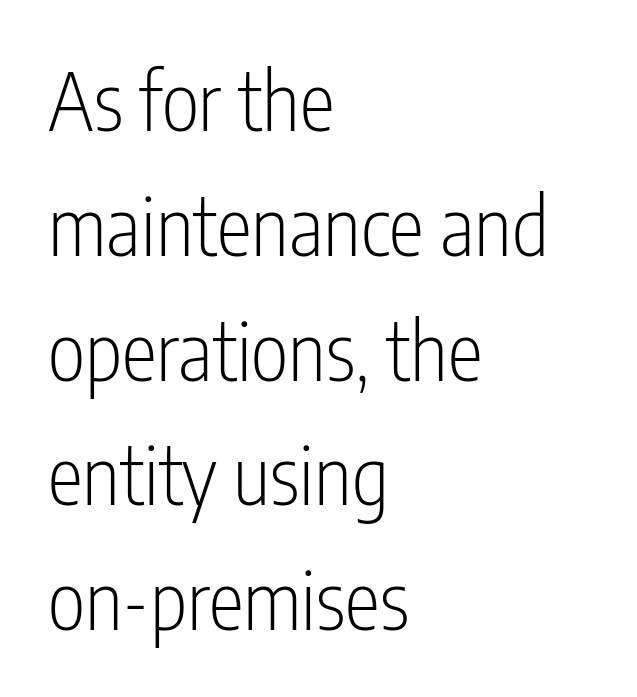
Q: Is the text bold? A: No.
Q: Is the text italic (slanted)? A: No, it is upright.
Q: Is the typeface a serif or a sans-serif typeface? A: Sans-serif.
Q: Is the text underlined? A: No.
Q: How is the paragraph aligned? A: Left-aligned.
Q: Is the spacing between letters normal or unusually wide? A: Normal.
Q: Is the spacing between lines tight, normal or loose? A: Normal.
Q: Width (condensed, normal, or wide)? A: Condensed.
Q: Stroke contrast? A: Low.
Q: x-height? A: Medium.
Q: Monospaced? A: No.
